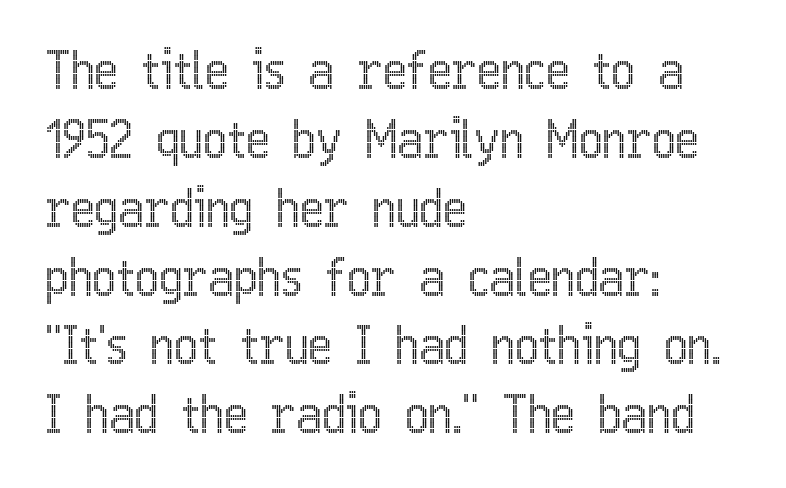
Ordinary non-slanted type is in use. The letters advance in unequal steps, a hallmark of proportional type. Does extra space separate the letters? No, they use regular spacing. Each row of text sits above clean, open space.
